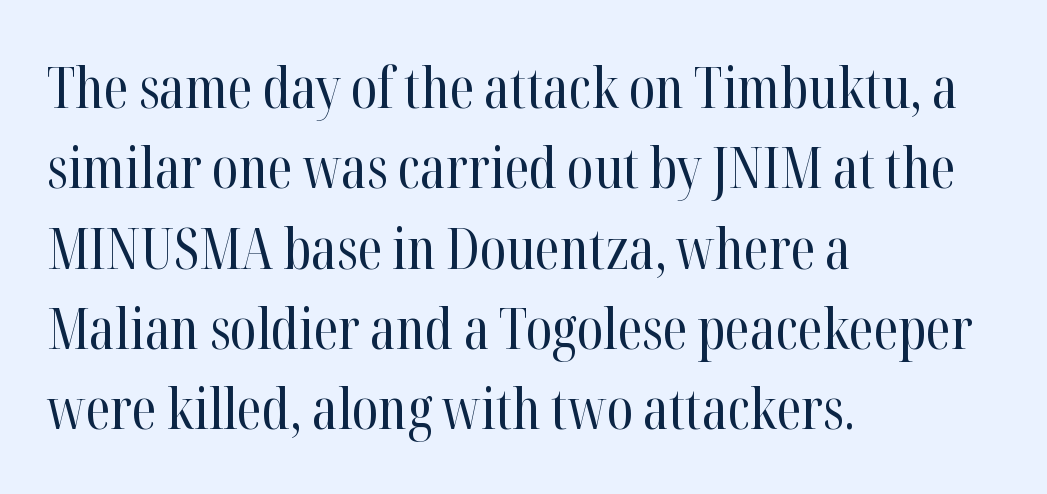
{"serif": "yes", "italic": "no", "bold": "no", "weight": "regular", "width": "condensed", "stroke_contrast": "high", "x_height": "medium", "monospaced": "no", "underline": "no", "align": "left", "line_spacing": "normal", "line_spacing_ratio": 1.41, "letter_spacing": "normal", "letter_spacing_em": 0.0, "glyph_px": 57}
